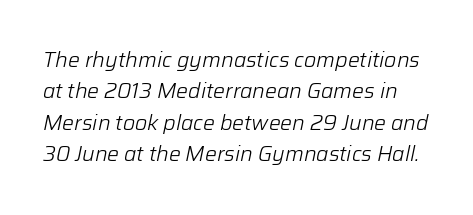
{"italic": "yes", "lean": "right", "slant_degrees": 12, "bold": "no", "underline": "no", "line_spacing": "normal", "line_spacing_ratio": 1.5, "letter_spacing": "normal", "letter_spacing_em": 0.0, "glyph_px": 21}
